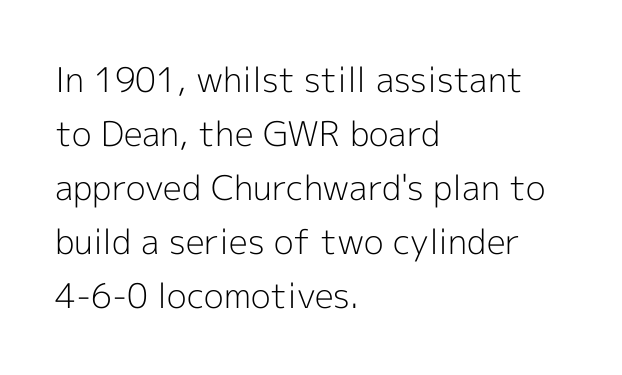
Q: Is the text bold? A: No.
Q: Is the text italic (slanted)? A: No, it is upright.
Q: Is the typeface a serif or a sans-serif typeface? A: Sans-serif.
Q: Is the text underlined? A: No.
Q: How is the paragraph aligned? A: Left-aligned.
Q: Is the spacing between letters normal or unusually wide? A: Normal.
Q: Is the spacing between lines tight, normal or loose? A: Normal.
Q: Width (condensed, normal, or wide)? A: Normal.
Q: x-height? A: Medium.
Q: Monospaced? A: No.
